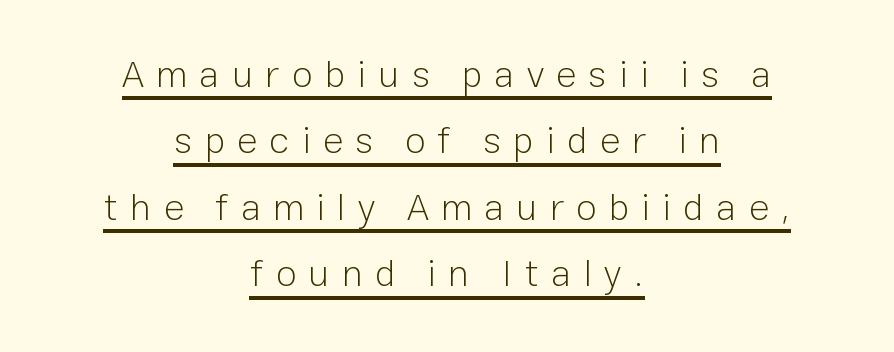
The rag falls on both sides of this text block equally. Caption: lettering with a line underneath. Each letter keeps its own natural width here, so spacing adapts to shape. Unbolded letterforms with no extra heft. The face used here is a sans, in the tradition of grotesques and geometrics.
